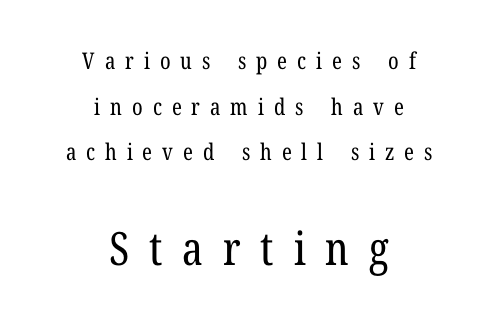
Q: Is the text bold? A: No.
Q: Is the text italic (slanted)? A: No, it is upright.
Q: Is the typeface a serif or a sans-serif typeface? A: Serif.
Q: Is the text underlined? A: No.
Q: How is the paragraph aligned? A: Centered.
Q: Is the spacing between letters normal or unusually wide? A: Unusually wide.
Q: Is the spacing between lines tight, normal or loose? A: Loose.
Q: Which block of text is set in a larger size, the first (top) or the second (bottom)? A: The second (bottom) one.
Q: Width (condensed, normal, or wide)? A: Condensed.
Q: Stroke contrast? A: Low.
Q: x-height? A: Medium.
Q: Monospaced? A: No.
